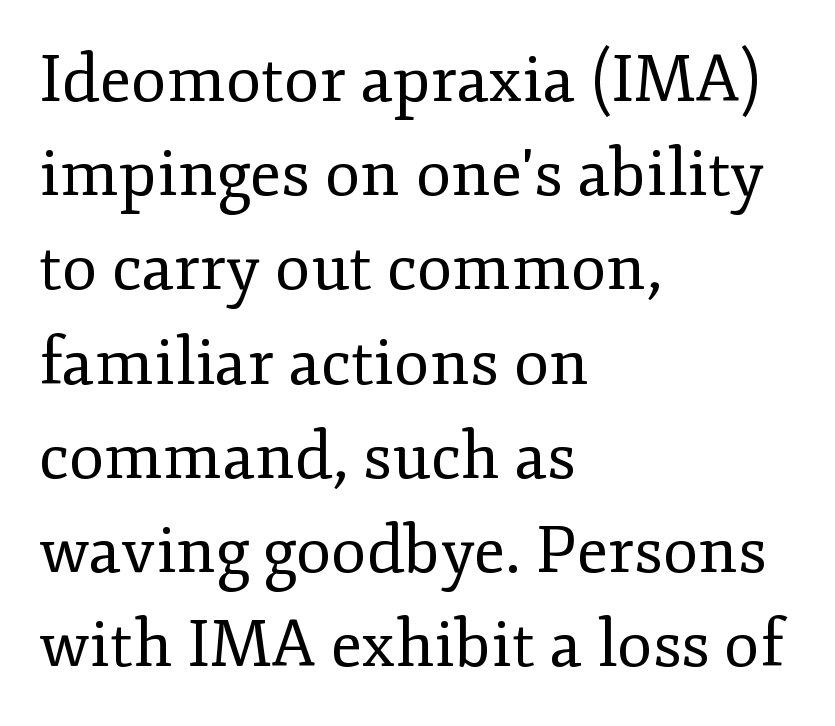
The image shows 65 px regular-weight serif type, upright; set left-aligned, normal line spacing (1.45x), normal letter spacing, not underlined; low stroke contrast and a small x-height.
